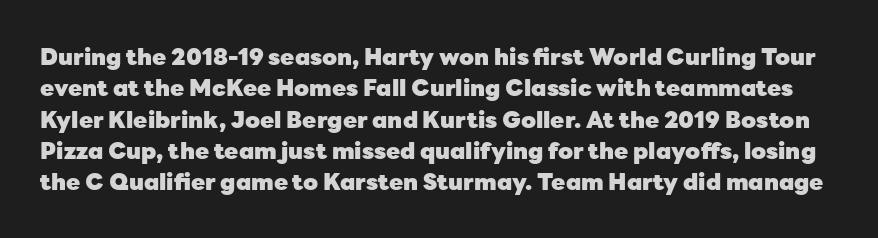
The image shows 23 px bold type, upright; set normal line spacing (1.36x), normal letter spacing, not underlined.
